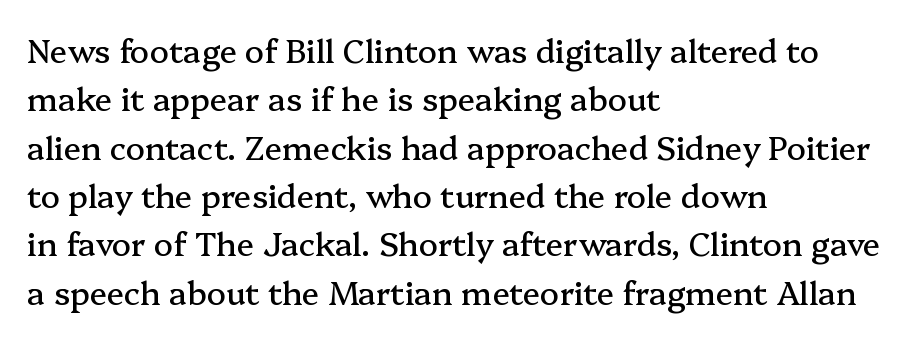
The image shows 32 px serif type, upright; set left-aligned, normal line spacing (1.51x), normal letter spacing, not underlined; medium stroke contrast and a medium x-height.
